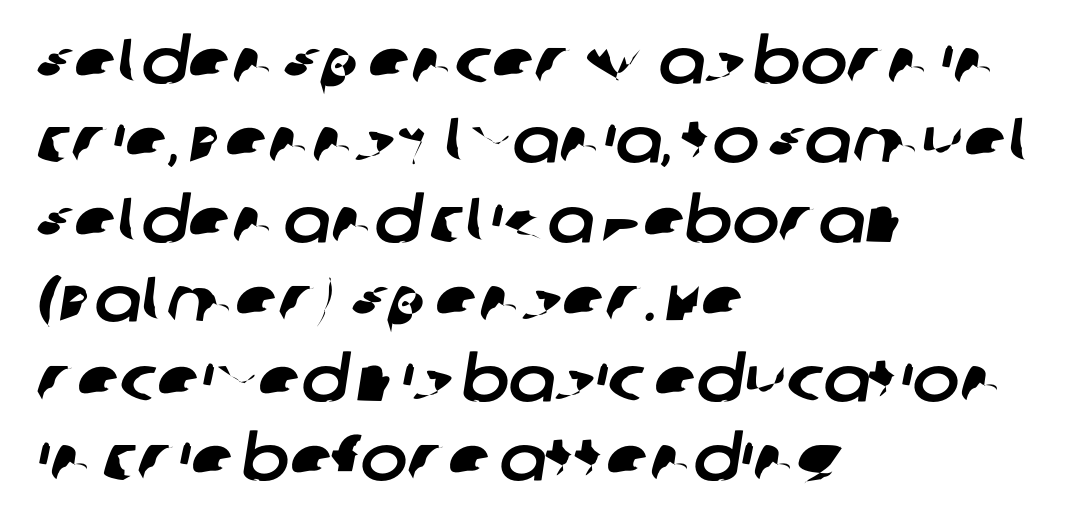
{"serif": "no", "width": "normal", "stroke_contrast": "low", "x_height": "large", "monospaced": "no", "underline": "no", "align": "left", "line_spacing": "normal", "line_spacing_ratio": 1.26, "letter_spacing": "normal", "letter_spacing_em": 0.0, "glyph_px": 63}
